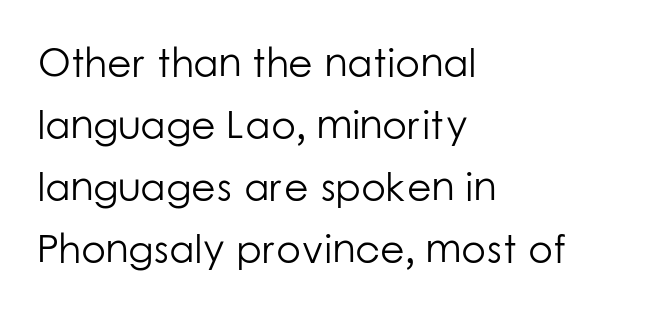
The image shows 40 px light sans-serif type, upright; set left-aligned, normal line spacing (1.55x), normal letter spacing, not underlined; low stroke contrast and a medium x-height.
